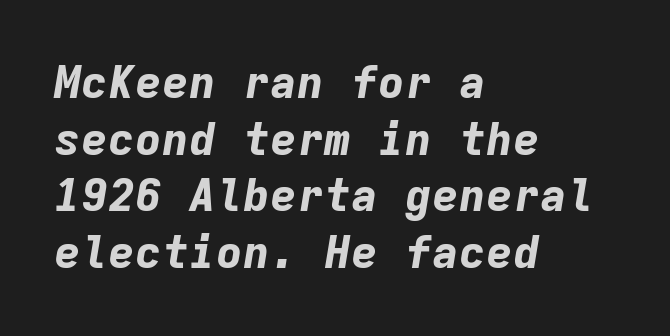
{"italic": "yes", "lean": "right", "slant_degrees": 9, "bold": "yes", "weight": "bold", "width": "normal", "stroke_contrast": "low", "x_height": "medium", "monospaced": "yes", "underline": "no", "align": "left", "line_spacing": "normal", "line_spacing_ratio": 1.26, "letter_spacing": "normal", "letter_spacing_em": 0.0, "glyph_px": 45}
